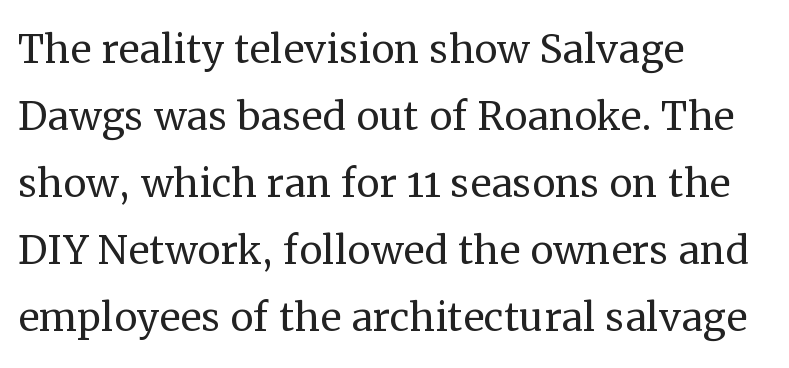
Q: Is the text bold? A: No.
Q: Is the text italic (slanted)? A: No, it is upright.
Q: Is the typeface a serif or a sans-serif typeface? A: Serif.
Q: Is the text underlined? A: No.
Q: How is the paragraph aligned? A: Left-aligned.
Q: Is the spacing between letters normal or unusually wide? A: Normal.
Q: Is the spacing between lines tight, normal or loose? A: Normal.
Q: Width (condensed, normal, or wide)? A: Normal.
Q: Stroke contrast? A: Medium.
Q: x-height? A: Medium.
Q: Monospaced? A: No.
